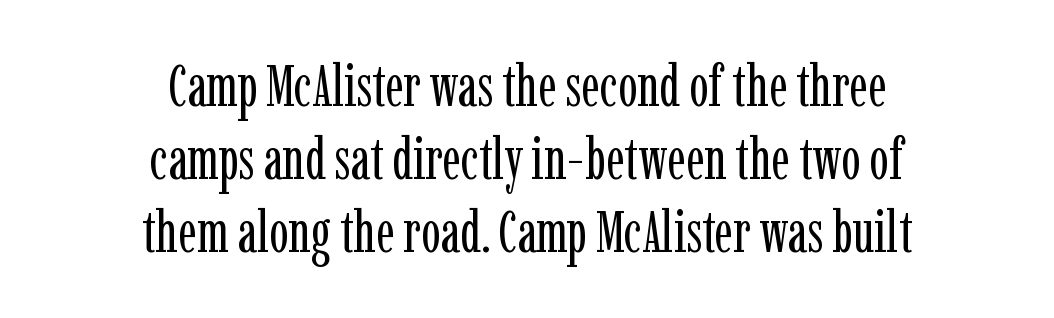
Q: Is the text bold? A: No.
Q: Is the text italic (slanted)? A: No, it is upright.
Q: Is the typeface a serif or a sans-serif typeface? A: Serif.
Q: Is the text underlined? A: No.
Q: How is the paragraph aligned? A: Centered.
Q: Is the spacing between letters normal or unusually wide? A: Normal.
Q: Is the spacing between lines tight, normal or loose? A: Normal.
Q: Width (condensed, normal, or wide)? A: Condensed.
Q: Stroke contrast? A: Low.
Q: x-height? A: Medium.
Q: Monospaced? A: No.
